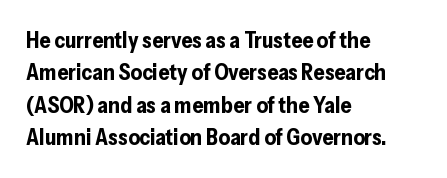
This block has exactly the height ordinary leading produces. A roman cut, with each character standing at attention. Typesetter's note: full bold, strokes at maximum text heaviness. The rendering anchors every line to the left-hand side.
